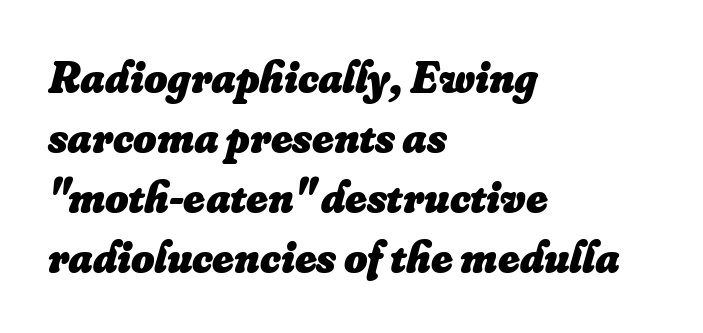
Q: Is the text bold? A: Yes.
Q: Is the text italic (slanted)? A: Yes, it leans right by about 16 degrees.
Q: Is the text underlined? A: No.
Q: How is the paragraph aligned? A: Left-aligned.
Q: Is the spacing between letters normal or unusually wide? A: Normal.
Q: Is the spacing between lines tight, normal or loose? A: Normal.
Q: Width (condensed, normal, or wide)? A: Normal.
Q: Stroke contrast? A: Low.
Q: x-height? A: Small.
Q: Monospaced? A: No.
